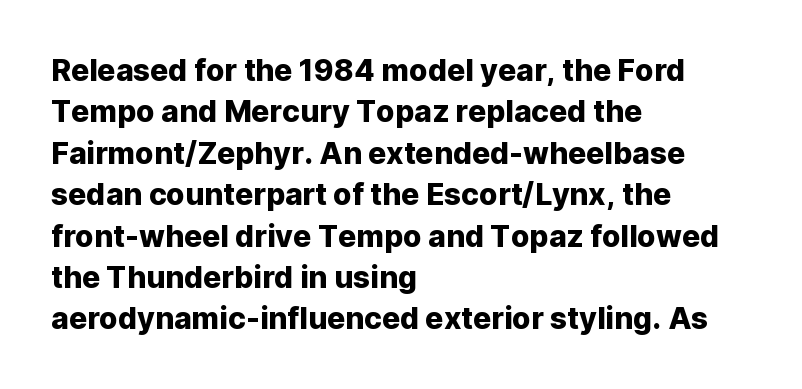
Q: Is the text italic (slanted)? A: No, it is upright.
Q: Is the typeface a serif or a sans-serif typeface? A: Sans-serif.
Q: Is the text underlined? A: No.
Q: How is the paragraph aligned? A: Left-aligned.
Q: Is the spacing between letters normal or unusually wide? A: Normal.
Q: Is the spacing between lines tight, normal or loose? A: Normal.
Q: Width (condensed, normal, or wide)? A: Normal.
Q: Stroke contrast? A: Low.
Q: x-height? A: Medium.
Q: Monospaced? A: No.
